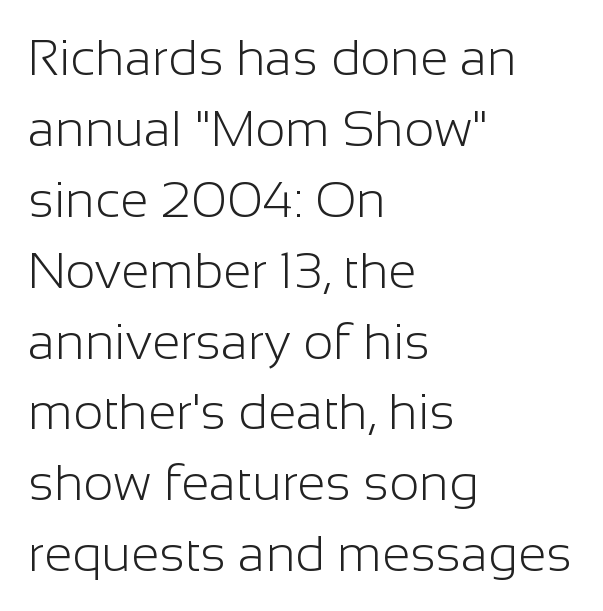
Q: Is the text bold? A: No.
Q: Is the text italic (slanted)? A: No, it is upright.
Q: Is the typeface a serif or a sans-serif typeface? A: Sans-serif.
Q: Is the text underlined? A: No.
Q: How is the paragraph aligned? A: Left-aligned.
Q: Is the spacing between letters normal or unusually wide? A: Normal.
Q: Is the spacing between lines tight, normal or loose? A: Normal.
Q: Width (condensed, normal, or wide)? A: Normal.
Q: Stroke contrast? A: Low.
Q: x-height? A: Medium.
Q: Monospaced? A: No.
